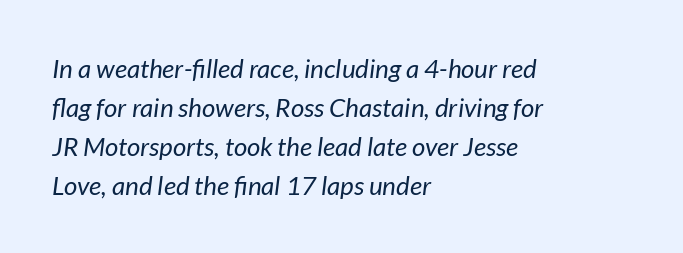
This block has exactly the height ordinary leading produces. Reading down the block, your eye returns to a fixed left position each line. Tall strokes in this sample are angled rather than plumb. No chunkiness to these letters — they're not bold. Between one letter and the next there's only the usual sliver of space.
